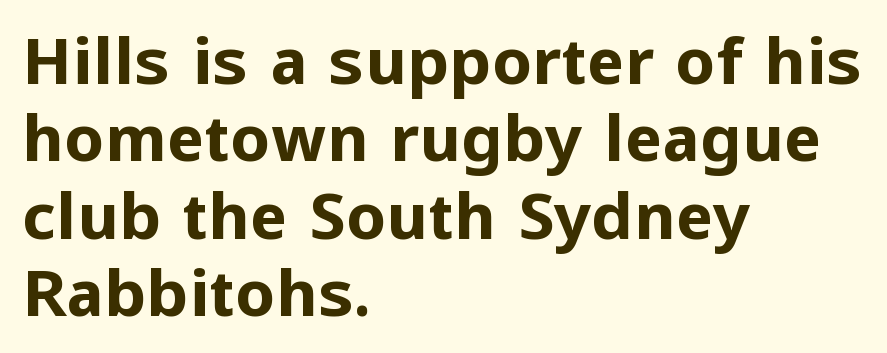
Q: Is the text bold? A: Yes.
Q: Is the text italic (slanted)? A: No, it is upright.
Q: Is the typeface a serif or a sans-serif typeface? A: Sans-serif.
Q: Is the text underlined? A: No.
Q: How is the paragraph aligned? A: Left-aligned.
Q: Is the spacing between letters normal or unusually wide? A: Normal.
Q: Width (condensed, normal, or wide)? A: Normal.
Q: Stroke contrast? A: Low.
Q: x-height? A: Medium.
Q: Monospaced? A: No.
